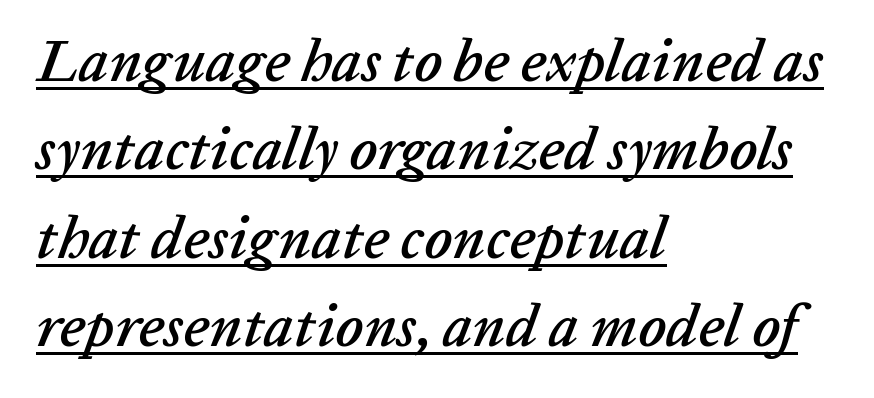
The image shows 59 px text type, italic (leaning right); set left-aligned, normal line spacing (1.5x), normal letter spacing, underlined; low stroke contrast and a medium x-height.
